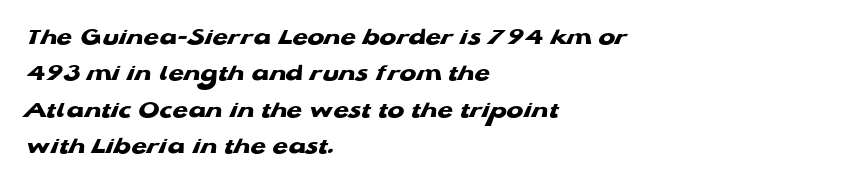
Q: Is the text bold? A: Yes.
Q: Is the text underlined? A: No.
Q: How is the paragraph aligned? A: Left-aligned.
Q: Is the spacing between letters normal or unusually wide? A: Normal.
Q: Is the spacing between lines tight, normal or loose? A: Normal.
